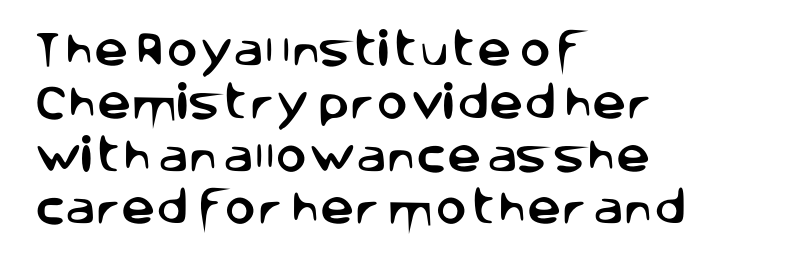
Type without underlining. The letters advance in unequal steps, a hallmark of proportional type. Serif or sans? Sans — the stroke terminals are bare. Does the leading feel generous? No, just average.
